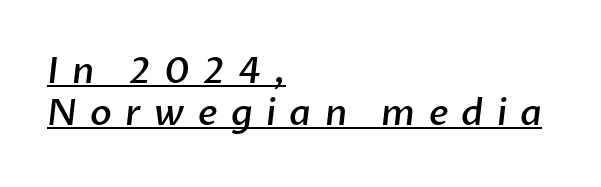
Q: Is the text bold? A: Semi-bold.
Q: Is the typeface a serif or a sans-serif typeface? A: Sans-serif.
Q: Is the text underlined? A: Yes.
Q: How is the paragraph aligned? A: Left-aligned.
Q: Is the spacing between letters normal or unusually wide? A: Unusually wide.
Q: Width (condensed, normal, or wide)? A: Normal.
Q: Stroke contrast? A: Low.
Q: x-height? A: Medium.
Q: Monospaced? A: No.
